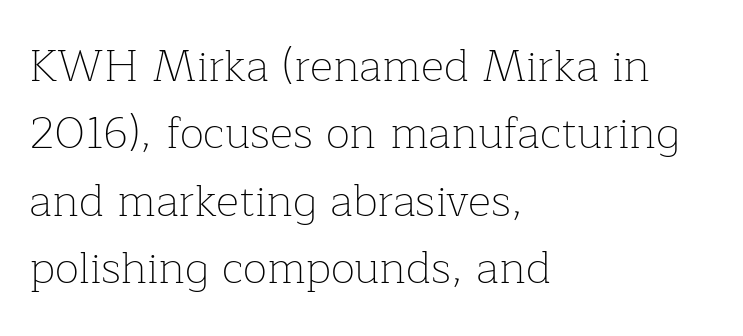
{"serif": "yes", "italic": "no", "bold": "no", "weight": "thin", "width": "normal", "stroke_contrast": "low", "x_height": "medium", "monospaced": "no", "underline": "no", "align": "left", "line_spacing": "normal", "line_spacing_ratio": 1.5, "letter_spacing": "normal", "letter_spacing_em": 0.0, "glyph_px": 45}
